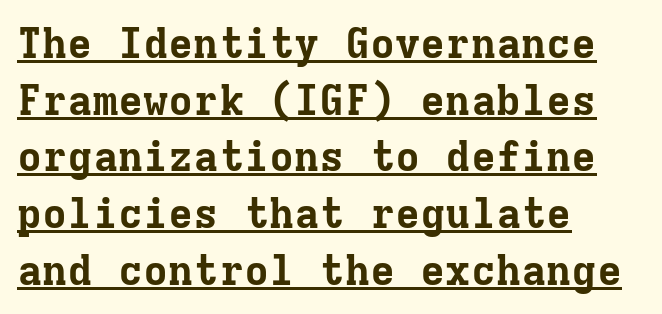
Q: Is the text bold? A: Yes.
Q: Is the text italic (slanted)? A: No, it is upright.
Q: Is the typeface a serif or a sans-serif typeface? A: Serif.
Q: Is the text underlined? A: Yes.
Q: How is the paragraph aligned? A: Left-aligned.
Q: Is the spacing between letters normal or unusually wide? A: Normal.
Q: Is the spacing between lines tight, normal or loose? A: Normal.
Q: Width (condensed, normal, or wide)? A: Normal.
Q: Stroke contrast? A: Low.
Q: x-height? A: Medium.
Q: Monospaced? A: Yes.
